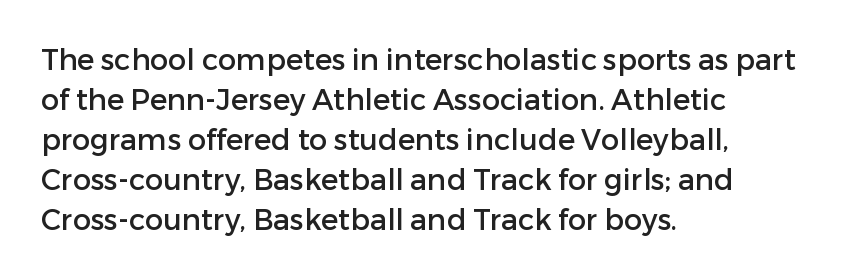
The image shows 29 px sans-serif type, upright; set left-aligned, normal line spacing (1.38x), normal letter spacing, not underlined; low stroke contrast and a medium x-height.
